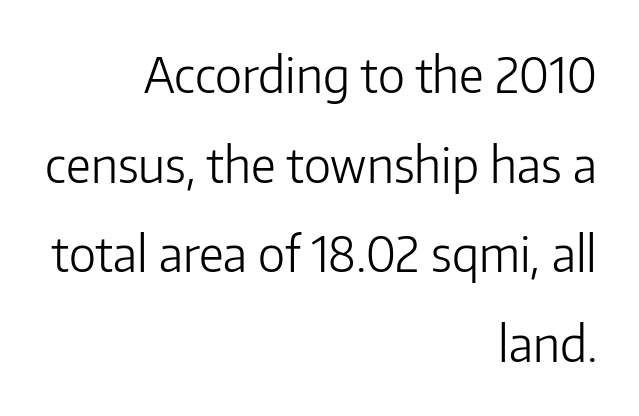
Designer's note — italics off, roman on. One-word summary of the alignment: right. This sample uses a sans-serif face. There is no visible air inserted between adjacent glyphs. Character widths vary here, with narrow letters taking less room than wide ones. Summary of weight: not heavy and not bold.
